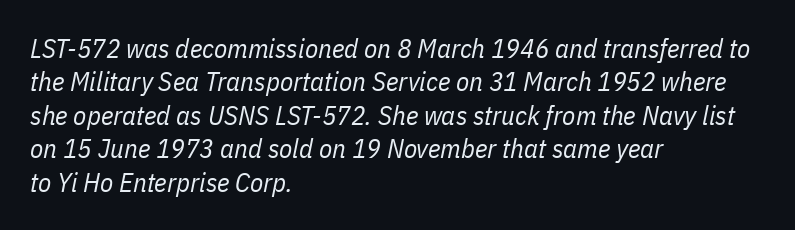
Honestly, there is no underline to notice here at all. Students, note that the glyphs here touch the page at normal intervals. On a weight scale, this lands at 450 or below. In CSS terms this would be text-align: left.
